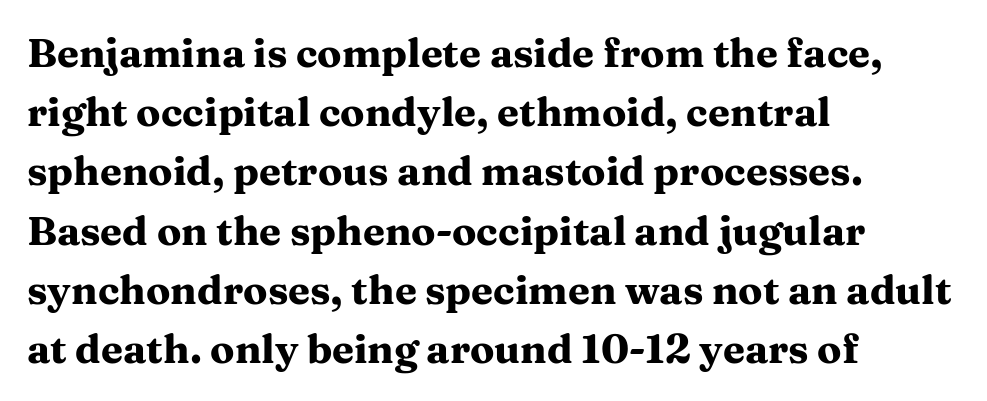
Q: Is the text bold? A: Yes.
Q: Is the text italic (slanted)? A: No, it is upright.
Q: Is the typeface a serif or a sans-serif typeface? A: Serif.
Q: Is the text underlined? A: No.
Q: How is the paragraph aligned? A: Left-aligned.
Q: Is the spacing between letters normal or unusually wide? A: Normal.
Q: Is the spacing between lines tight, normal or loose? A: Normal.
Q: Width (condensed, normal, or wide)? A: Wide.
Q: Stroke contrast? A: Medium.
Q: x-height? A: Medium.
Q: Monospaced? A: No.
